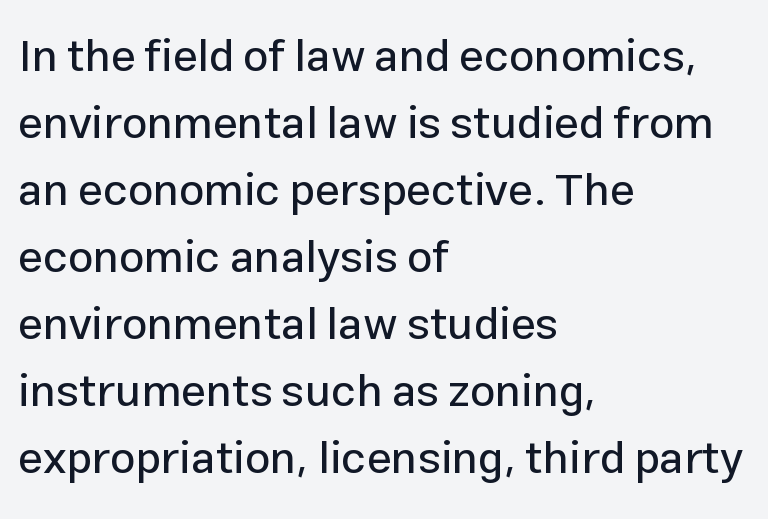
Underline: absent. A typesetter would label this face a sans. Layout note: lines flush left. Note the varied advance widths — an 'i' is clearly narrower than an 'm'. Vertically, the passage feels balanced, rows spaced as you'd expect.
